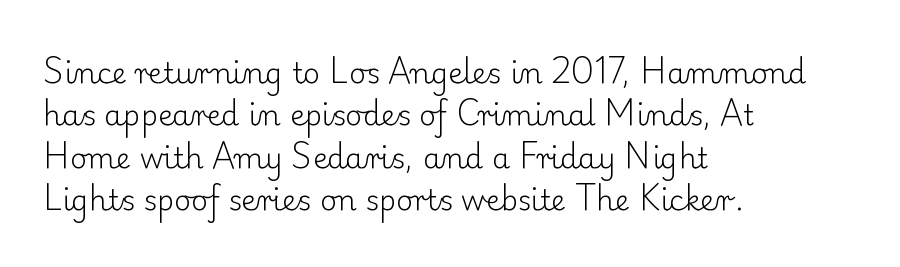
The image shows 29 px light type, upright; set left-aligned, normal line spacing (1.46x), normal letter spacing, not underlined; low stroke contrast and a small x-height.
